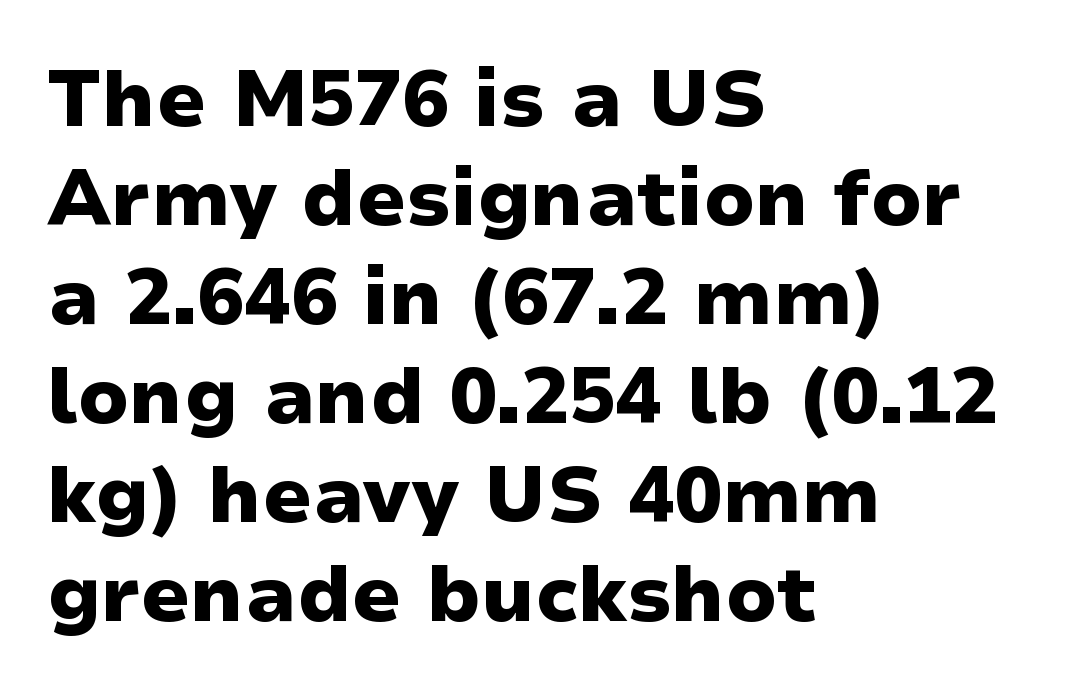
The sample has been set heavy, in full bold. Only glyphs here, with clear space below each row. The letters carry no serifs — their stems end cleanly without finishing strokes. Characters remain perfectly vertical along every line.
